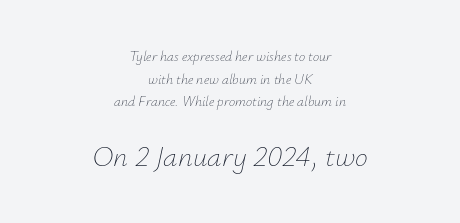
Inter-character spacing is left at the font's built-in metrics. Vertical spacing — default. This rendering features lettering with no underline. Stems and bowls with no extra thickness — not bold. The rendering uses natural spacing where letterforms have individual widths. Type size steps up from the first block to the second.
